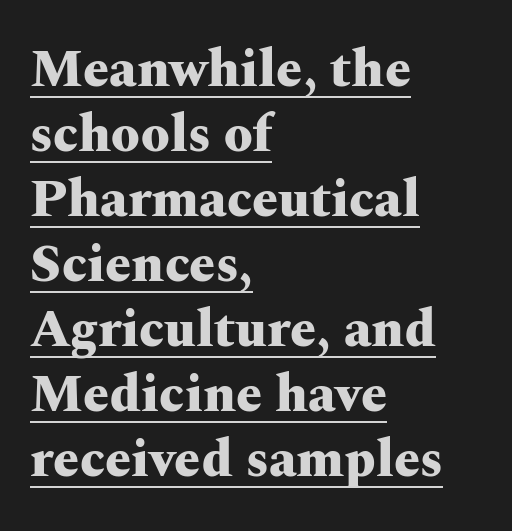
Q: Is the text bold? A: Yes.
Q: Is the text italic (slanted)? A: No, it is upright.
Q: Is the typeface a serif or a sans-serif typeface? A: Serif.
Q: Is the text underlined? A: Yes.
Q: How is the paragraph aligned? A: Left-aligned.
Q: Is the spacing between letters normal or unusually wide? A: Normal.
Q: Is the spacing between lines tight, normal or loose? A: Normal.
Q: Width (condensed, normal, or wide)? A: Wide.
Q: Stroke contrast? A: Medium.
Q: x-height? A: Medium.
Q: Monospaced? A: No.
